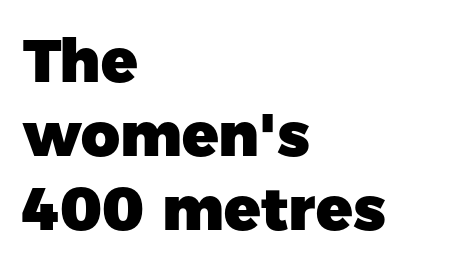
The image shows 60 px heavy sans-serif type, upright; set left-aligned, line spacing 1.23x, normal letter spacing, not underlined; low stroke contrast and a medium x-height.
